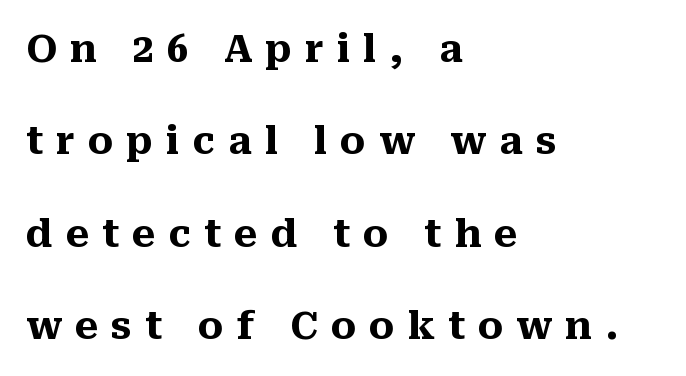
Q: Is the text bold? A: Yes.
Q: Is the text italic (slanted)? A: No, it is upright.
Q: Is the typeface a serif or a sans-serif typeface? A: Serif.
Q: Is the text underlined? A: No.
Q: How is the paragraph aligned? A: Left-aligned.
Q: Is the spacing between letters normal or unusually wide? A: Unusually wide.
Q: Is the spacing between lines tight, normal or loose? A: Loose.
Q: Width (condensed, normal, or wide)? A: Normal.
Q: Stroke contrast? A: Medium.
Q: x-height? A: Medium.
Q: Monospaced? A: No.
